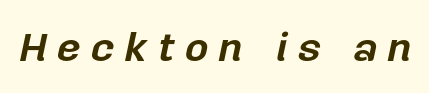
Q: Is the text bold? A: Yes.
Q: Is the text italic (slanted)? A: Yes, it leans right by about 12 degrees.
Q: Is the text underlined? A: No.
Q: Is the spacing between letters normal or unusually wide? A: Unusually wide.
Q: Width (condensed, normal, or wide)? A: Normal.
Q: Stroke contrast? A: Low.
Q: x-height? A: Medium.
Q: Monospaced? A: No.
